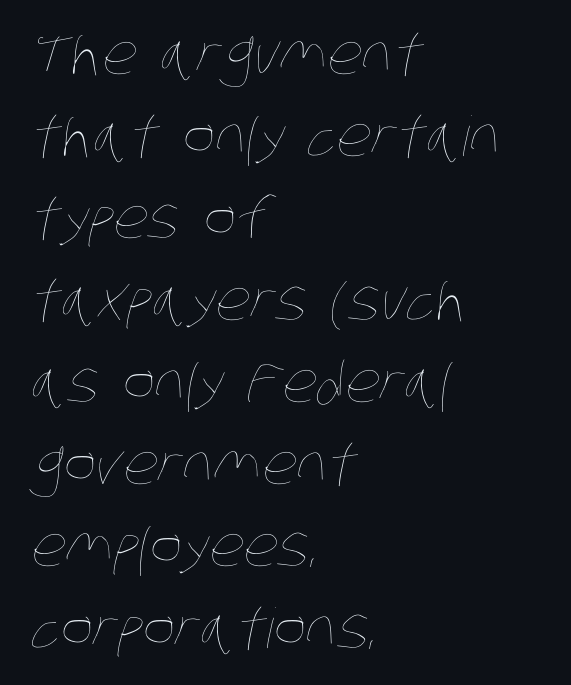
{"bold": "no", "weight": "thin", "width": "condensed", "stroke_contrast": "low", "x_height": "large", "monospaced": "no", "underline": "no", "align": "left", "line_spacing": "normal", "line_spacing_ratio": 1.49, "letter_spacing": "normal", "letter_spacing_em": 0.0, "glyph_px": 55}
